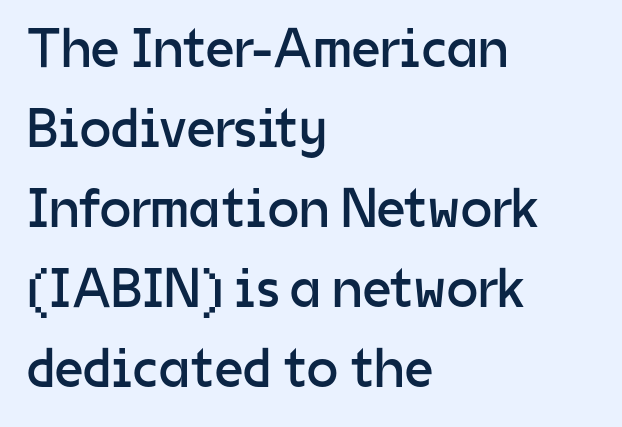
The image shows 56 px regular-weight sans-serif type, upright; set left-aligned, normal line spacing (1.43x), normal letter spacing, not underlined; low stroke contrast and a medium x-height.
